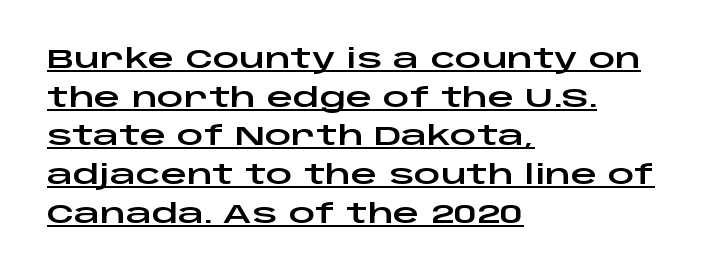
The image shows 26 px text type, upright; set left-aligned, normal line spacing (1.49x), normal letter spacing, underlined.
